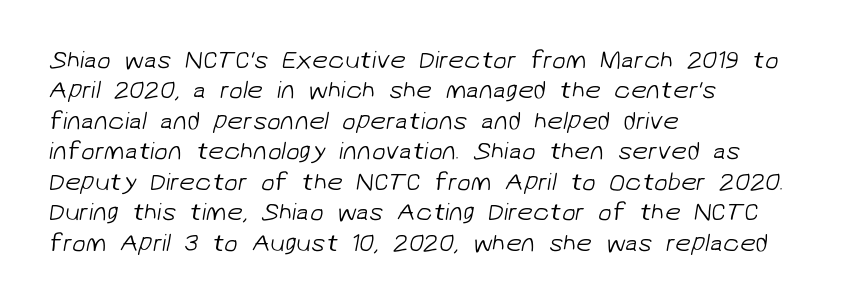
The letters look calm and open, with moderate or lighter stems. Does extra space separate the letters? No, they use regular spacing. Rule under the text: the space is simply empty. Left-aligned paragraph, ragged on the right.
